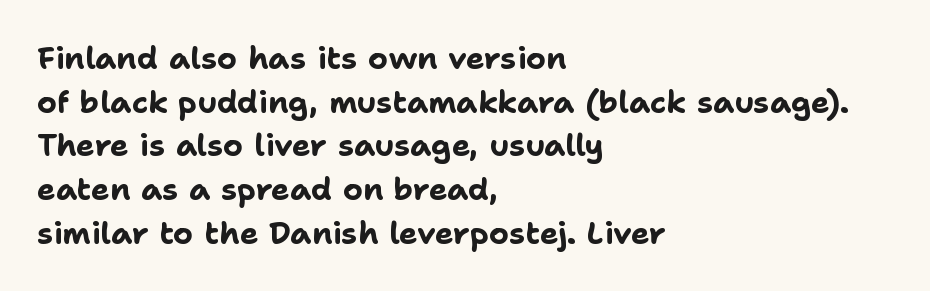
{"serif": "no", "italic": "no", "bold": "yes", "weight": "bold", "width": "normal", "stroke_contrast": "low", "x_height": "medium", "monospaced": "no", "underline": "no", "align": "left", "line_spacing": "normal", "line_spacing_ratio": 1.41, "letter_spacing": "normal", "letter_spacing_em": 0.0, "glyph_px": 31}
